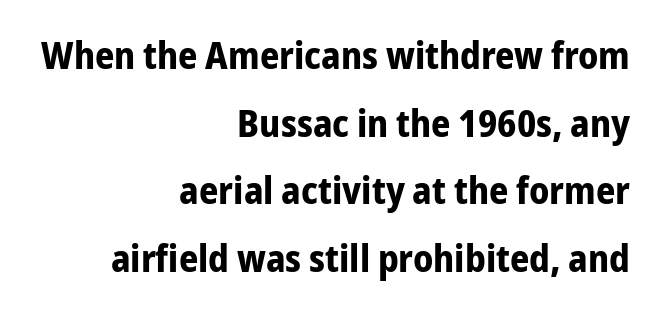
Tracking here is standard; glyphs follow each other at the usual distance. Just letters on the line, the space beneath them empty. Style check: upright. Which margin do the lines hug? The right one — the left edge is uneven.
